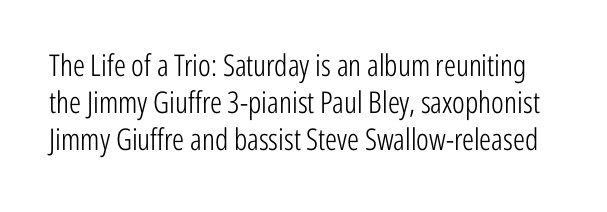
Q: Is the text bold? A: No.
Q: Is the text italic (slanted)? A: No, it is upright.
Q: Is the typeface a serif or a sans-serif typeface? A: Sans-serif.
Q: Is the text underlined? A: No.
Q: Is the spacing between letters normal or unusually wide? A: Normal.
Q: Width (condensed, normal, or wide)? A: Condensed.
Q: Stroke contrast? A: Low.
Q: x-height? A: Medium.
Q: Monospaced? A: No.
